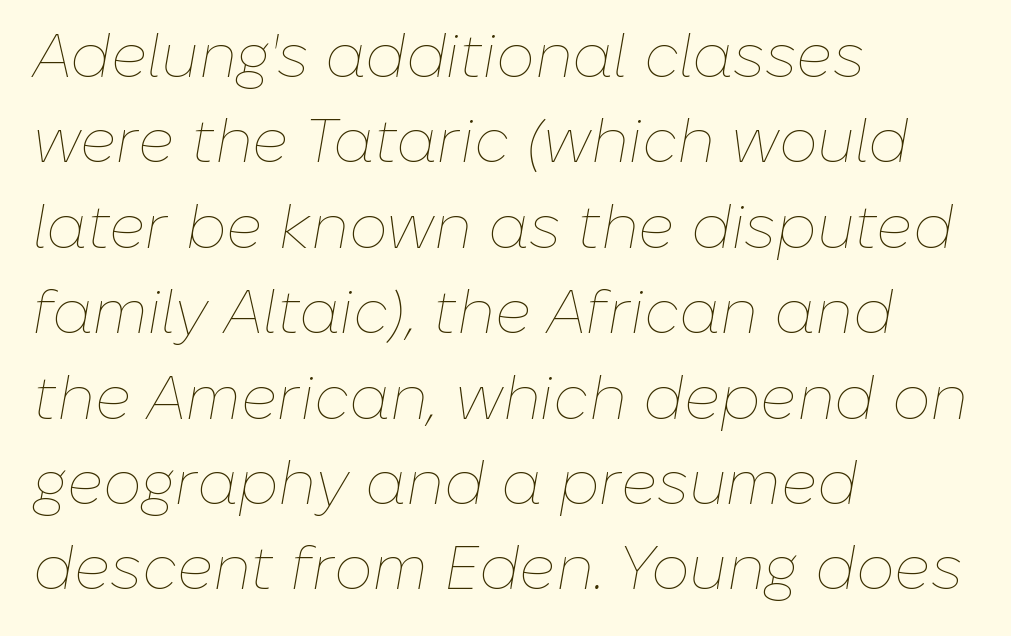
{"italic": "yes", "lean": "right", "slant_degrees": 10, "bold": "no", "weight": "thin", "width": "normal", "stroke_contrast": "low", "x_height": "medium", "monospaced": "no", "underline": "no", "align": "left", "line_spacing": "normal", "line_spacing_ratio": 1.4, "letter_spacing": "normal", "letter_spacing_em": 0.0, "glyph_px": 61}
